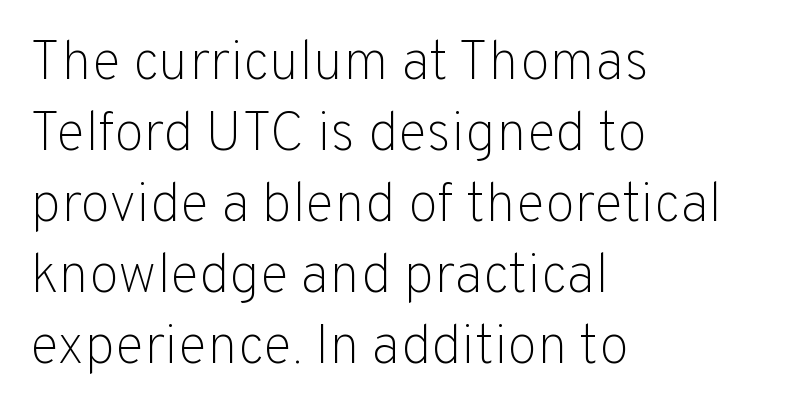
{"serif": "no", "italic": "no", "bold": "no", "weight": "light", "width": "normal", "stroke_contrast": "low", "x_height": "medium", "monospaced": "no", "underline": "no", "align": "left", "line_spacing": "normal", "line_spacing_ratio": 1.29, "letter_spacing": "normal", "letter_spacing_em": 0.0, "glyph_px": 55}
